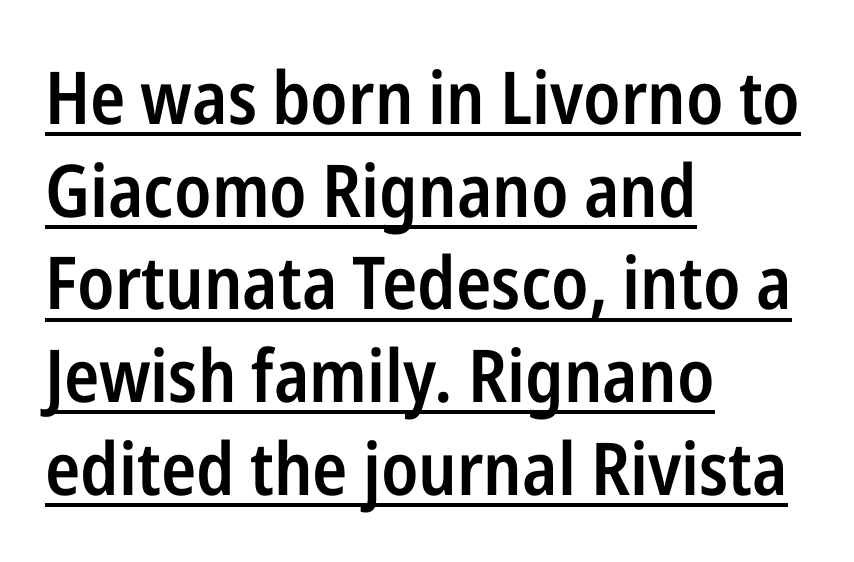
Q: Is the text bold? A: Semi-bold.
Q: Is the text italic (slanted)? A: No, it is upright.
Q: Is the typeface a serif or a sans-serif typeface? A: Sans-serif.
Q: Is the text underlined? A: Yes.
Q: How is the paragraph aligned? A: Left-aligned.
Q: Is the spacing between letters normal or unusually wide? A: Normal.
Q: Is the spacing between lines tight, normal or loose? A: Normal.
Q: Width (condensed, normal, or wide)? A: Condensed.
Q: Stroke contrast? A: Low.
Q: x-height? A: Medium.
Q: Monospaced? A: No.
